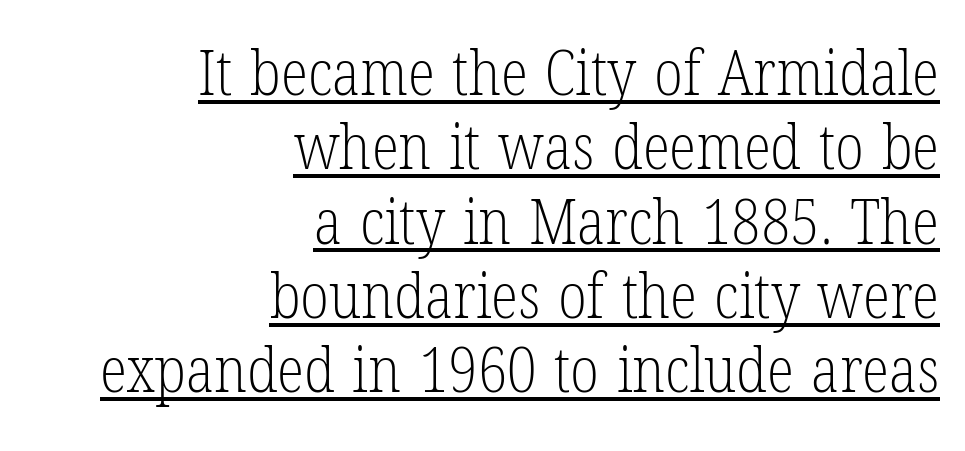
Small tapered or slab feet sit at the stroke ends, so this counts as serif. The face looks like a standard text weight, possibly lighter. The typesetter has applied underlining to the passage shown. The rendering uses natural spacing where letterforms have individual widths.
